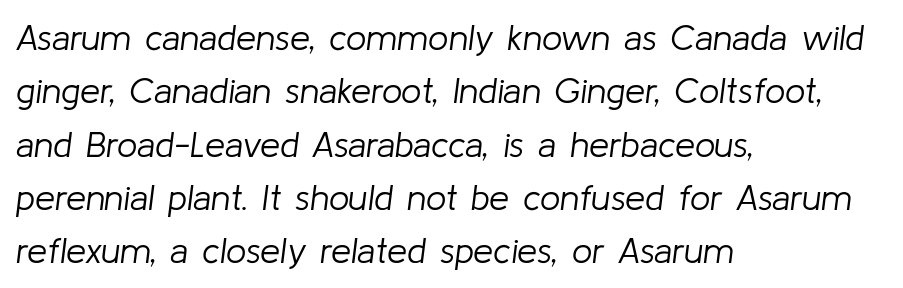
{"italic": "yes", "lean": "right", "slant_degrees": 8, "bold": "no", "weight": "light", "width": "normal", "stroke_contrast": "low", "x_height": "medium", "monospaced": "no", "underline": "no", "align": "left", "line_spacing": "normal", "line_spacing_ratio": 1.48, "letter_spacing": "normal", "letter_spacing_em": 0.0, "glyph_px": 36}
